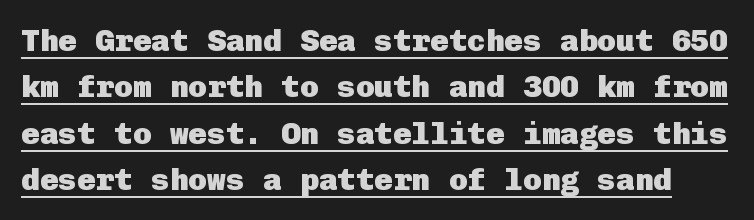
The image shows 31 px heavy sans-serif type, upright; set normal line spacing (1.5x), normal letter spacing, underlined; low stroke contrast and a medium x-height.
